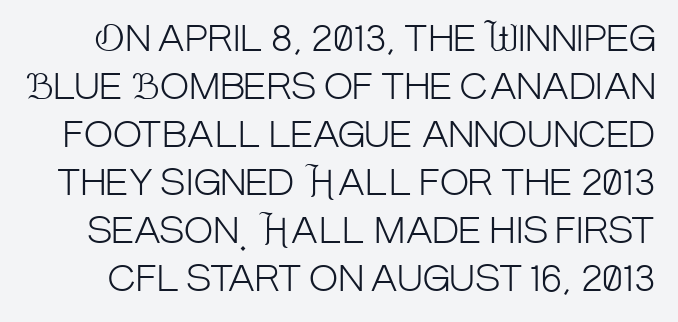
The image shows 35 px light, condensed sans-serif type, upright; set normal line spacing (1.37x), normal letter spacing, not underlined; low stroke contrast and a large x-height.
